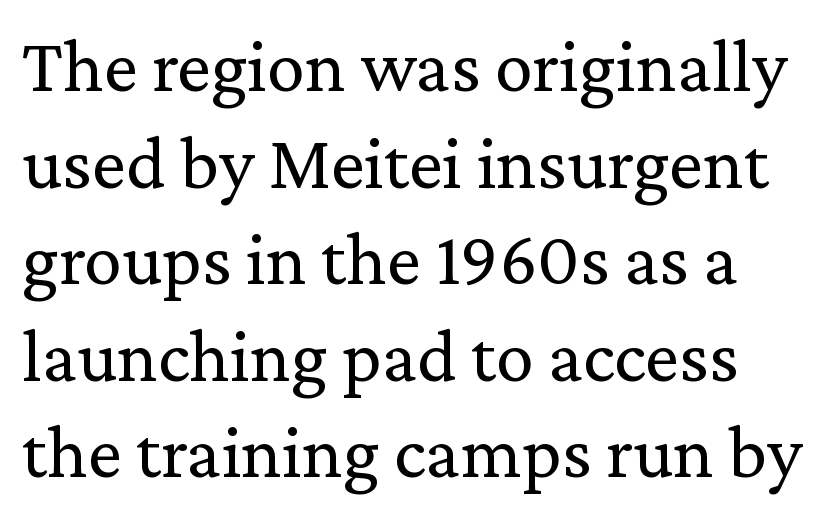
The image shows 76 px regular-weight serif type, upright; set normal line spacing (1.27x), normal letter spacing, not underlined; low stroke contrast and a medium x-height.
